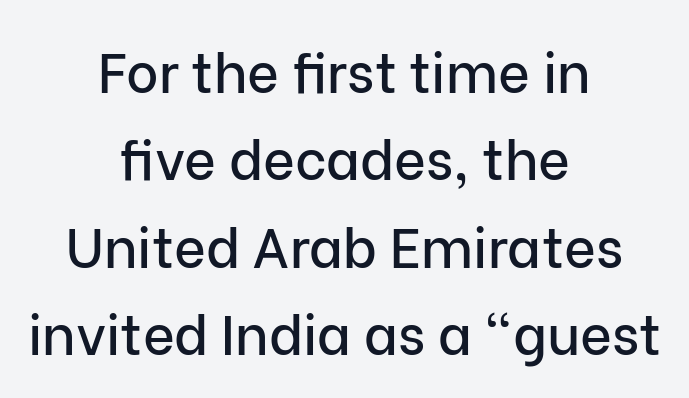
The image shows 55 px sans-serif type, upright; set centered, normal line spacing (1.59x), normal letter spacing, not underlined; low stroke contrast and a medium x-height.
